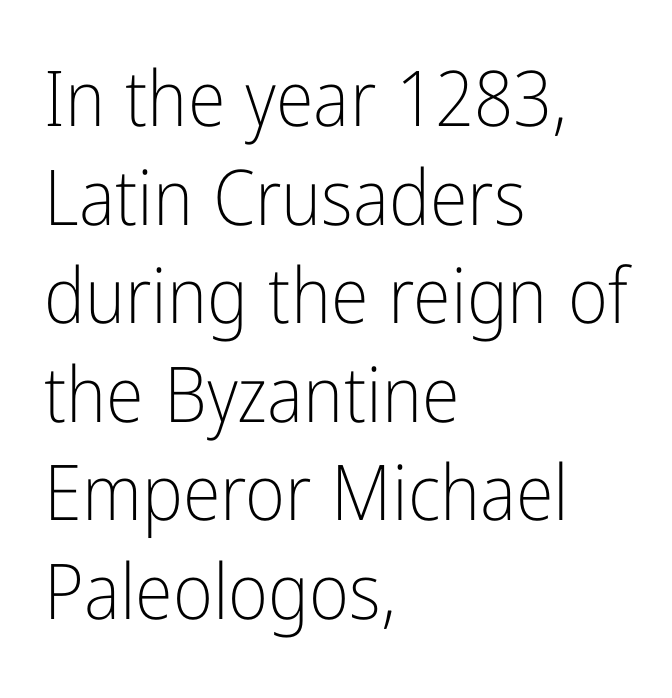
Q: Is the text bold? A: No.
Q: Is the text italic (slanted)? A: No, it is upright.
Q: Is the typeface a serif or a sans-serif typeface? A: Sans-serif.
Q: Is the text underlined? A: No.
Q: How is the paragraph aligned? A: Left-aligned.
Q: Is the spacing between letters normal or unusually wide? A: Normal.
Q: Is the spacing between lines tight, normal or loose? A: Normal.
Q: Width (condensed, normal, or wide)? A: Condensed.
Q: Stroke contrast? A: Low.
Q: x-height? A: Medium.
Q: Monospaced? A: No.
